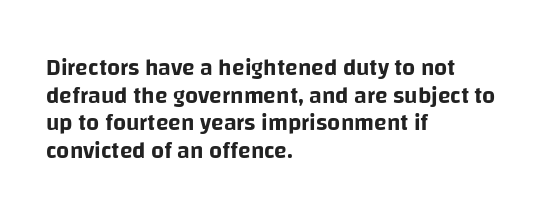
The image shows 23 px text type, upright; set left-aligned, line spacing 1.2x, normal letter spacing, not underlined.
